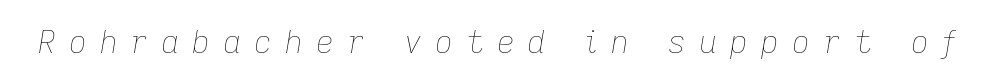
The image shows 31 px thin type, italic (leaning right); set unusually wide letter spacing (+0.42 em), not underlined; low stroke contrast and a medium x-height.
